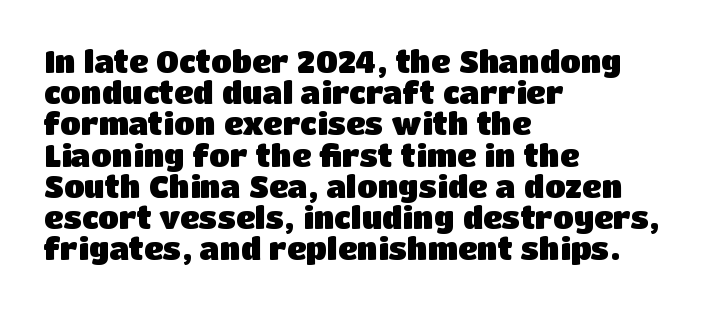
The image shows 30 px heavy sans-serif type, upright; set left-aligned, tight line spacing (1.04x), normal letter spacing, not underlined; low stroke contrast and a large x-height.
